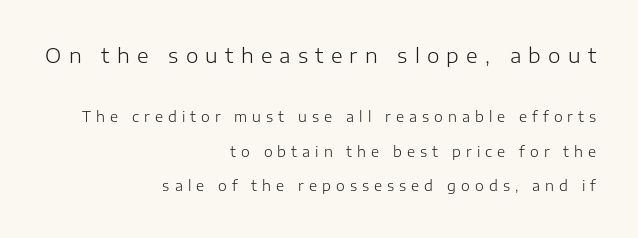
Q: Is the text bold? A: No.
Q: Is the text italic (slanted)? A: No, it is upright.
Q: Is the text underlined? A: No.
Q: How is the paragraph aligned? A: Right-aligned.
Q: Is the spacing between letters normal or unusually wide? A: Unusually wide.
Q: Is the spacing between lines tight, normal or loose? A: Loose.
Q: Which block of text is set in a larger size, the first (top) or the second (bottom)? A: The first (top) one.
